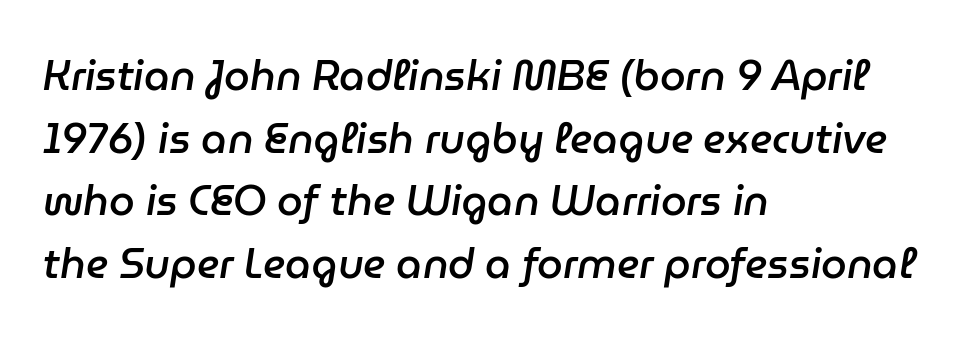
Lines of text with bare space underneath. Does the lettering tilt? It does — this is italic. Stems and bowls a touch heavier than normal — semibold. Horizontally, the lines are justified to the leading edge only.
